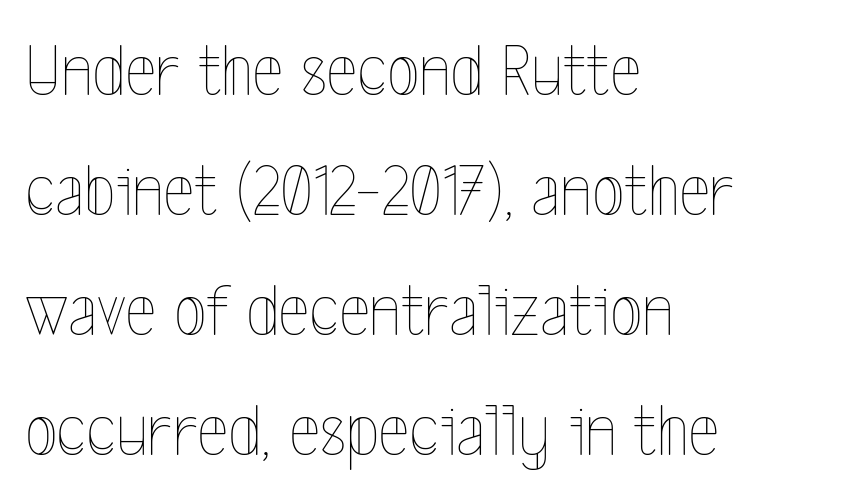
{"italic": "no", "bold": "no", "weight": "thin", "width": "condensed", "x_height": "medium", "monospaced": "no", "underline": "no", "align": "left", "line_spacing": "normal", "line_spacing_ratio": 1.6, "letter_spacing": "normal", "letter_spacing_em": 0.0, "glyph_px": 75}
